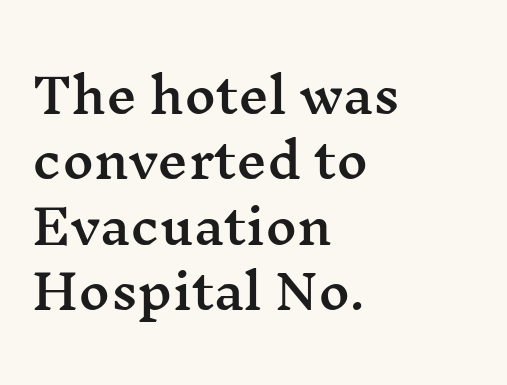
Is there any slant? The stems are plumb. Quick note: underline off. Type style note: has serifs. Where is the straight margin? On the left. The face used here is proportionally spaced, like ordinary book or web type. In terms of letterspacing, this is plain default setting.
